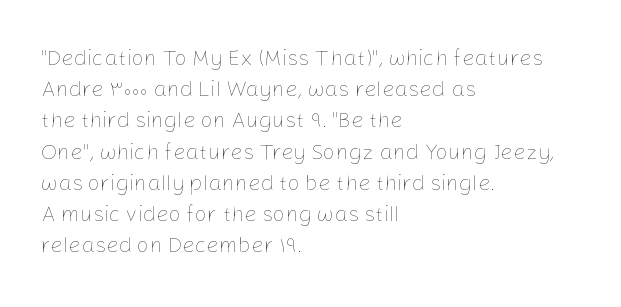
Every row of glyphs begins at an identical x-position on the left. The typesetting does not lean heavy: it is not bold. One glance says typical: line gaps are just what's usual. Underlining? Definitely not there.
